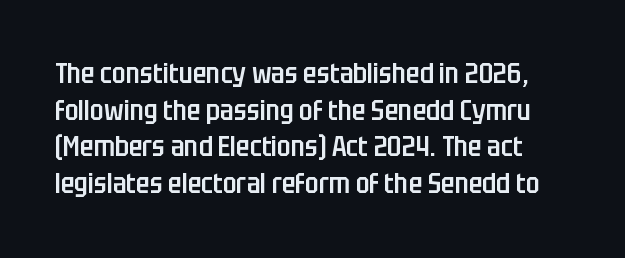
The image shows 28 px semibold, condensed sans-serif type, upright; set normal line spacing (1.31x), normal letter spacing, not underlined; low stroke contrast and a large x-height.
